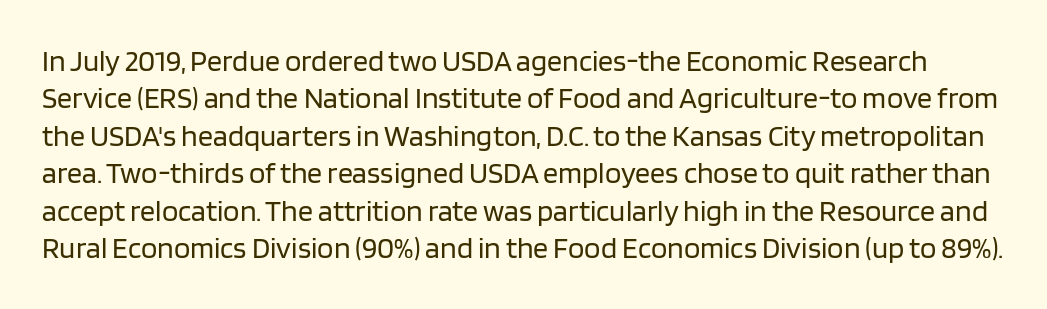
Q: Is the text bold? A: No.
Q: Is the text italic (slanted)? A: No, it is upright.
Q: Is the typeface a serif or a sans-serif typeface? A: Sans-serif.
Q: Is the text underlined? A: No.
Q: Is the spacing between letters normal or unusually wide? A: Normal.
Q: Is the spacing between lines tight, normal or loose? A: Normal.
Q: Width (condensed, normal, or wide)? A: Normal.
Q: Stroke contrast? A: Low.
Q: x-height? A: Large.
Q: Monospaced? A: No.
